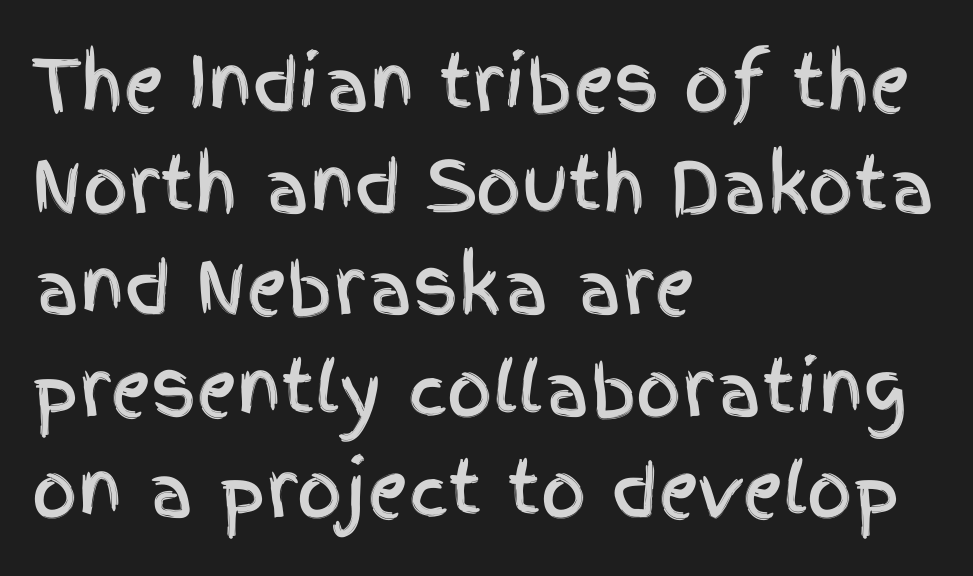
Short and long lines alike share a common starting point at left. Is there any slant? The stems are plumb. Short note: letters normally spaced. Each letter keeps its own natural width here, so spacing adapts to shape. Nobody drew a line under any word here.
